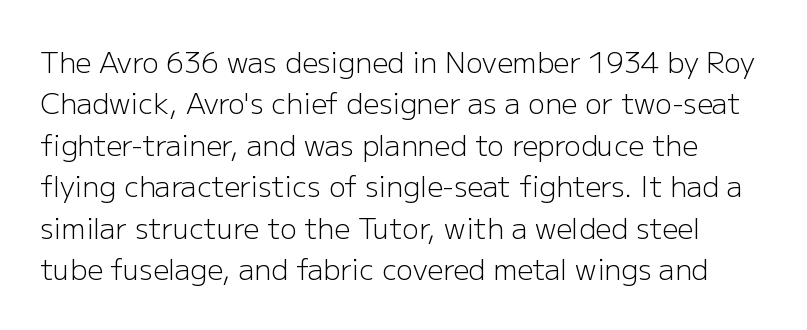
Q: Is the text bold? A: No.
Q: Is the text italic (slanted)? A: No, it is upright.
Q: Is the typeface a serif or a sans-serif typeface? A: Sans-serif.
Q: Is the text underlined? A: No.
Q: Is the spacing between letters normal or unusually wide? A: Normal.
Q: Is the spacing between lines tight, normal or loose? A: Normal.
Q: Width (condensed, normal, or wide)? A: Normal.
Q: Stroke contrast? A: Low.
Q: x-height? A: Medium.
Q: Monospaced? A: No.
